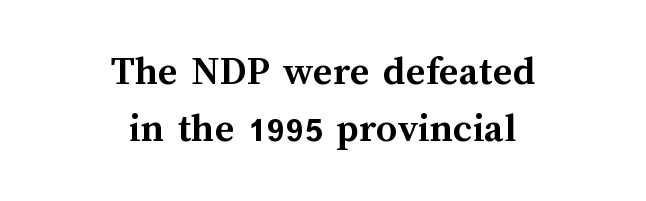
The image shows 42 px semibold type, upright; set centered, normal line spacing (1.36x), normal letter spacing, not underlined; medium stroke contrast and a medium x-height.
